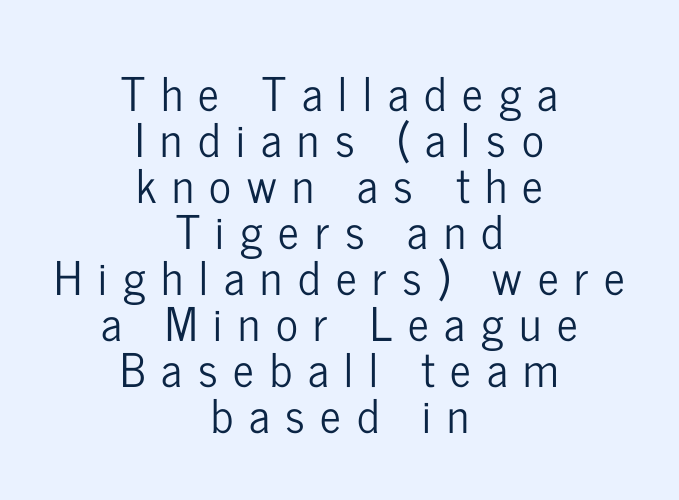
The lines are quadded center. The line-height multiplier appears low, near solid setting. When letters stand straight like this, we call the style roman or upright. Caption: expanded tracking, letters set apart. Beneath every word, the page is bare. Type style note: lacks serifs.
